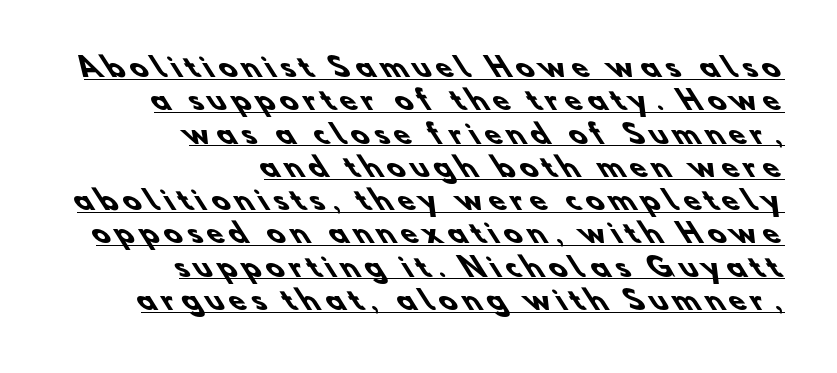
{"bold": "yes", "underline": "yes", "align": "right", "line_spacing": "normal", "line_spacing_ratio": 1.28, "letter_spacing": "wide", "letter_spacing_em": 0.25, "glyph_px": 26}
